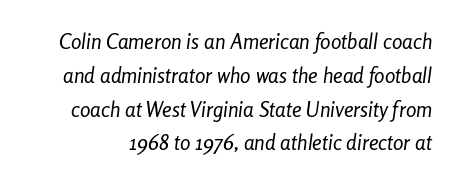
{"italic": "yes", "lean": "right", "slant_degrees": 8, "bold": "no", "underline": "no", "line_spacing": "normal", "line_spacing_ratio": 1.61, "letter_spacing": "normal", "letter_spacing_em": 0.0, "glyph_px": 21}
